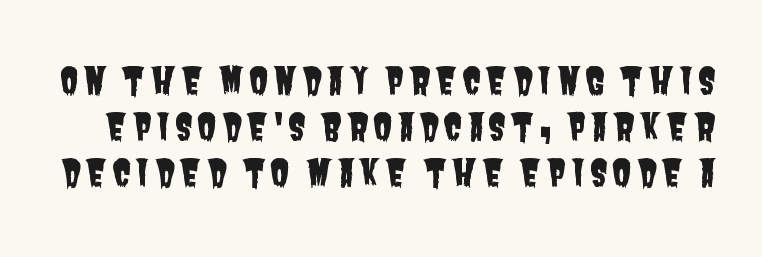
{"serif": "no", "width": "condensed", "stroke_contrast": "low", "x_height": "large", "monospaced": "no", "underline": "no", "line_spacing": "normal", "line_spacing_ratio": 1.28, "glyph_px": 36}
